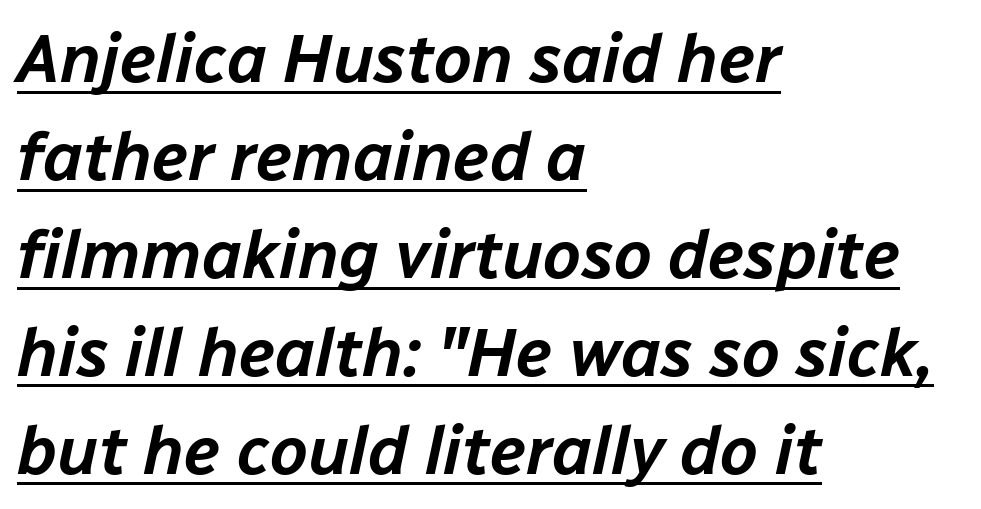
This sample carries an underscore along the baseline area. Honestly, the letter spacing is just normal — you wouldn't notice it. These lines sit exactly where default settings would place them. The face used here is proportionally spaced, like ordinary book or web type.
